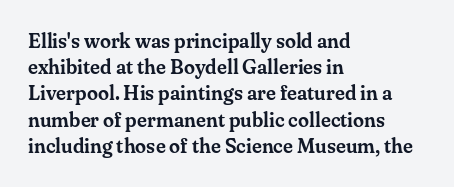
Rows of type keep a routine distance in the vertical direction. Designer's note — italics off, roman on. These lines stack with their left ends in a neat column. You could call the tracking neutral — neither tight nor loose. Each row of text sits above clean, open space.
